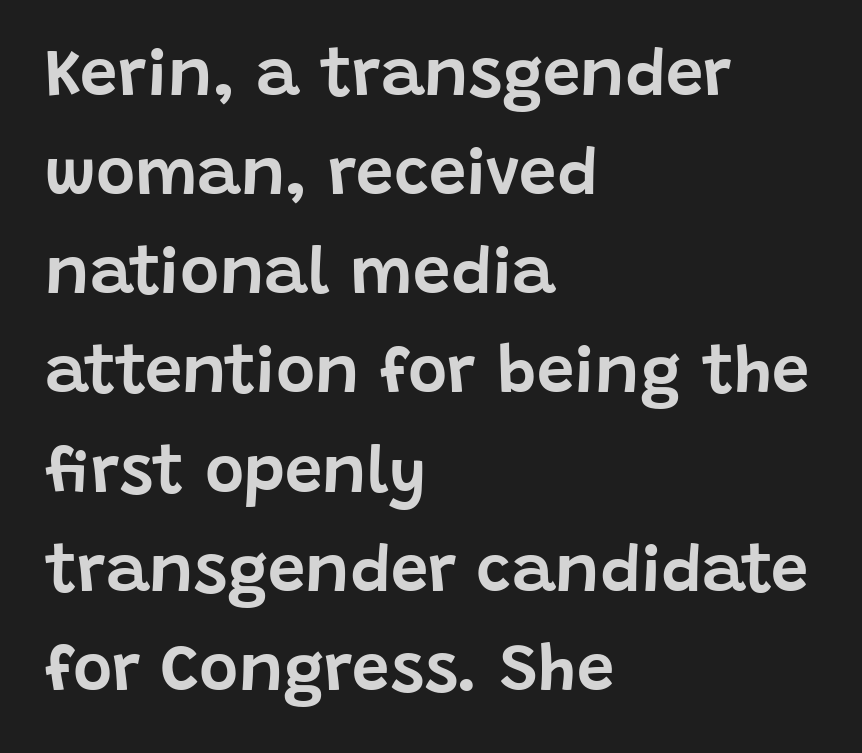
The text was rendered using a sans face with plain stroke endings. The block of text has a typical density, with ordinary space between rows. Notice how the passage keeps a crisp vertical edge on the left only. Between one letter and the next there's only the usual sliver of space. The words here are not underlined. Note the varied advance widths — an 'i' is clearly narrower than an 'm'.
